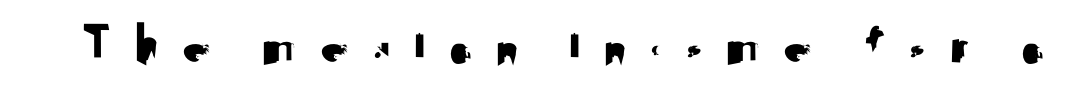
The image shows 57 px sans-serif type, upright; set unusually wide letter spacing (+0.38 em), not underlined; medium stroke contrast and a small x-height.
